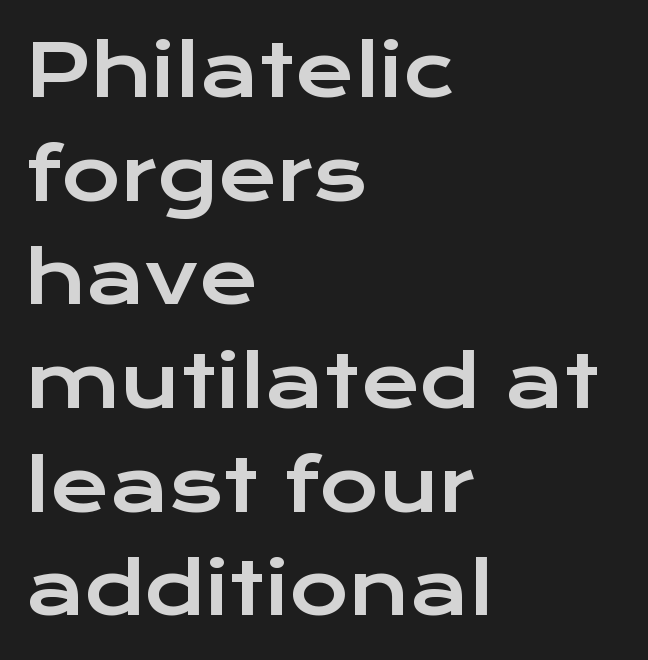
Reading down the block, your eye returns to a fixed left position each line. Characters follow at the spacing the type designer built in. The block of text has a typical density, with ordinary space between rows. Proportional: the letters do not fall into vertical columns. Is there any slant? The stems are plumb.
